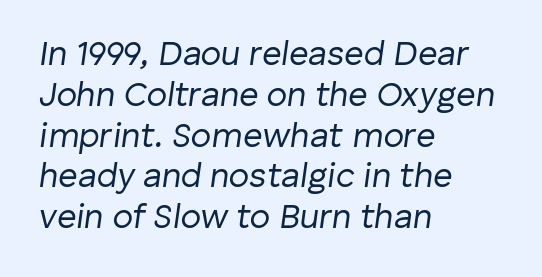
The image shows 34 px regular-weight type, italic (leaning right); set left-aligned, line spacing 1.2x, normal letter spacing, not underlined; low stroke contrast and a medium x-height.
